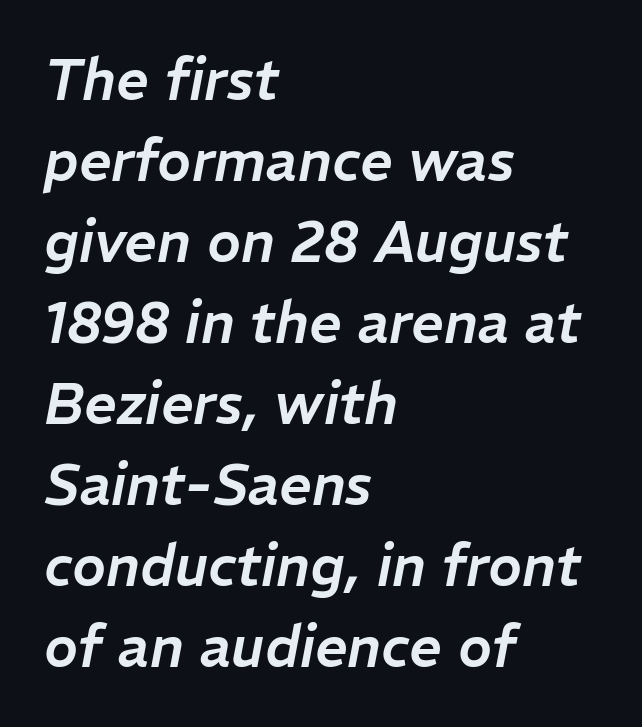
The image shows 57 px text type, italic (leaning right); set left-aligned, normal line spacing (1.42x), normal letter spacing, not underlined; low stroke contrast and a medium x-height.
